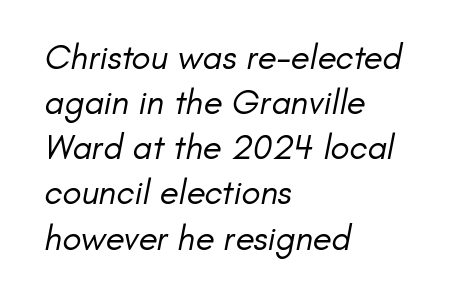
Q: Is the text bold? A: No.
Q: Is the typeface a serif or a sans-serif typeface? A: Sans-serif.
Q: Is the text underlined? A: No.
Q: How is the paragraph aligned? A: Left-aligned.
Q: Is the spacing between letters normal or unusually wide? A: Normal.
Q: Is the spacing between lines tight, normal or loose? A: Normal.
Q: Width (condensed, normal, or wide)? A: Normal.
Q: Stroke contrast? A: Low.
Q: x-height? A: Small.
Q: Monospaced? A: No.
